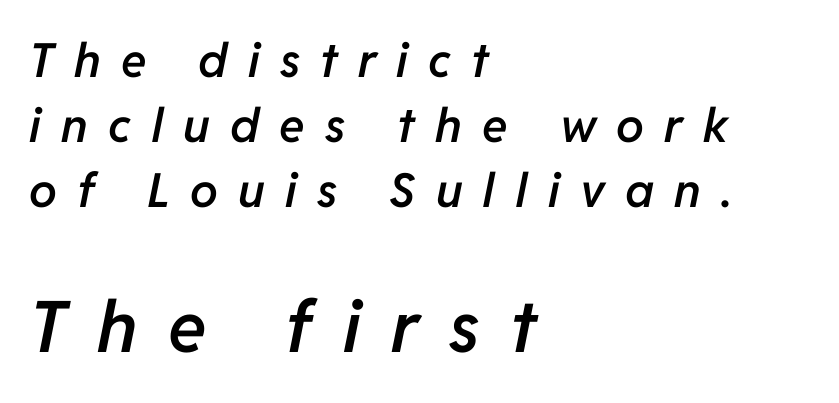
Q: Is the text bold? A: Semi-bold.
Q: Is the text italic (slanted)? A: Yes, it leans right by about 11 degrees.
Q: Is the text underlined? A: No.
Q: How is the paragraph aligned? A: Left-aligned.
Q: Is the spacing between letters normal or unusually wide? A: Unusually wide.
Q: Is the spacing between lines tight, normal or loose? A: Normal.
Q: Which block of text is set in a larger size, the first (top) or the second (bottom)? A: The second (bottom) one.
Q: Width (condensed, normal, or wide)? A: Normal.
Q: Stroke contrast? A: Low.
Q: x-height? A: Medium.
Q: Monospaced? A: No.
